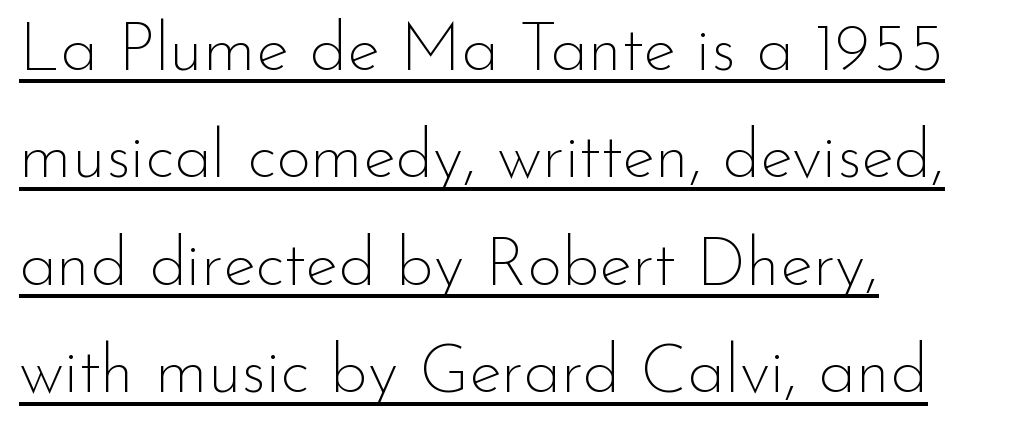
Q: Is the text bold? A: No.
Q: Is the text italic (slanted)? A: No, it is upright.
Q: Is the typeface a serif or a sans-serif typeface? A: Sans-serif.
Q: Is the text underlined? A: Yes.
Q: How is the paragraph aligned? A: Left-aligned.
Q: Is the spacing between letters normal or unusually wide? A: Normal.
Q: Is the spacing between lines tight, normal or loose? A: Normal.
Q: Width (condensed, normal, or wide)? A: Normal.
Q: Stroke contrast? A: Low.
Q: x-height? A: Small.
Q: Monospaced? A: No.
